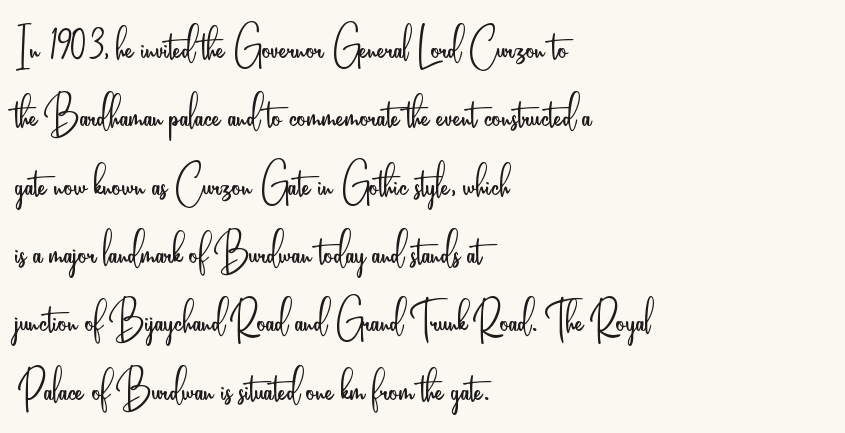
Q: Is the text bold? A: No.
Q: Is the typeface a serif or a sans-serif typeface? A: Sans-serif.
Q: Is the text underlined? A: No.
Q: How is the paragraph aligned? A: Left-aligned.
Q: Is the spacing between letters normal or unusually wide? A: Normal.
Q: Width (condensed, normal, or wide)? A: Condensed.
Q: Stroke contrast? A: Low.
Q: x-height? A: Small.
Q: Monospaced? A: No.
